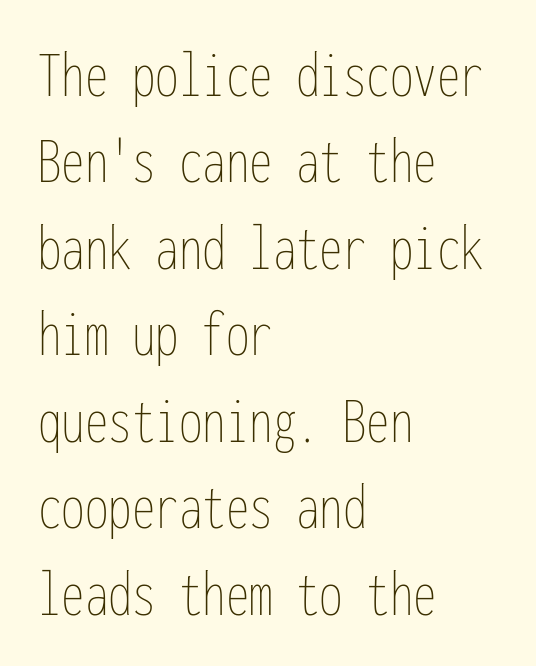
{"italic": "no", "bold": "no", "weight": "thin", "width": "condensed", "stroke_contrast": "low", "x_height": "medium", "monospaced": "yes", "underline": "no", "align": "left", "line_spacing": "normal", "line_spacing_ratio": 1.29, "letter_spacing": "normal", "letter_spacing_em": 0.0, "glyph_px": 67}
